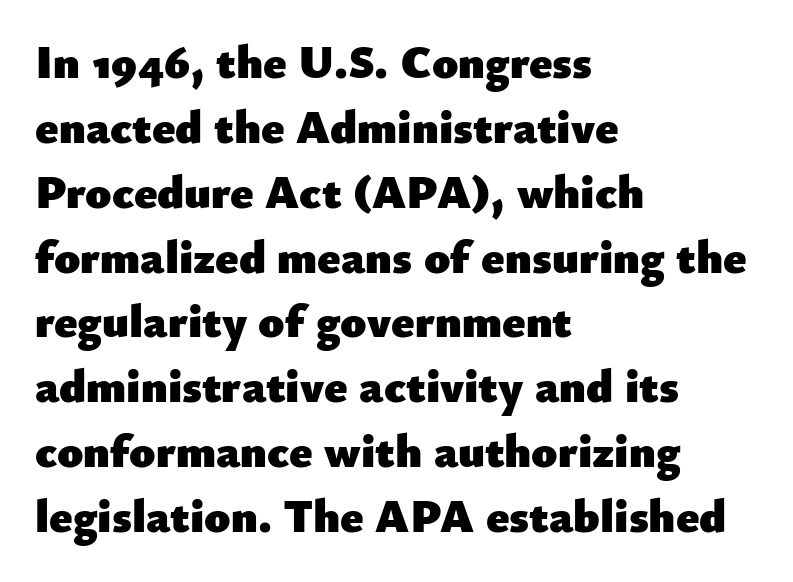
Q: Is the text bold? A: Yes.
Q: Is the text italic (slanted)? A: No, it is upright.
Q: Is the typeface a serif or a sans-serif typeface? A: Sans-serif.
Q: Is the text underlined? A: No.
Q: How is the paragraph aligned? A: Left-aligned.
Q: Is the spacing between letters normal or unusually wide? A: Normal.
Q: Is the spacing between lines tight, normal or loose? A: Normal.
Q: Width (condensed, normal, or wide)? A: Normal.
Q: Stroke contrast? A: Low.
Q: x-height? A: Small.
Q: Monospaced? A: No.
